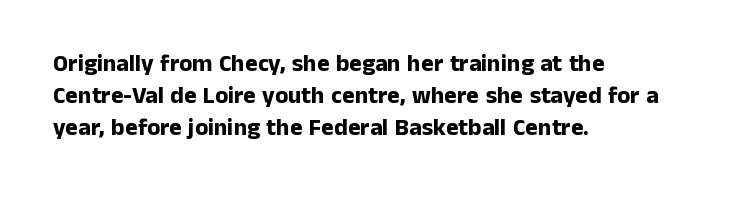
Q: Is the text bold? A: Yes.
Q: Is the text italic (slanted)? A: No, it is upright.
Q: Is the text underlined? A: No.
Q: How is the paragraph aligned? A: Left-aligned.
Q: Is the spacing between letters normal or unusually wide? A: Normal.
Q: Is the spacing between lines tight, normal or loose? A: Normal.
